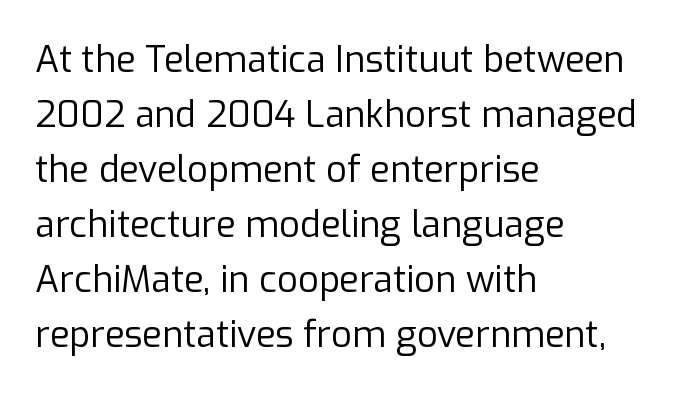
The rows are spaced the way most documents space them. Is the stroke heavy? The answer is a plain regular-or-lighter. Looks like regular typesetting: each glyph gets only the width it needs. The rag falls on the right side of this text block. The passage shown is not underscored anywhere.
